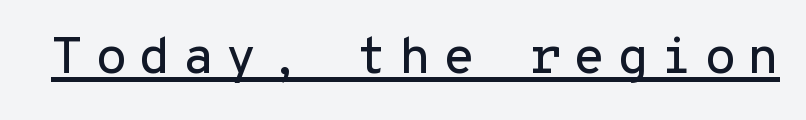
Tracking here is generous; glyphs stand well apart from one another. Vertical strokes here are truly vertical. Is there an underline? Yes — a line sits under the letters. You can tell from the bare stems that sans-serif type was used. Do the characters align in a grid? Yes, the font is monospaced.
